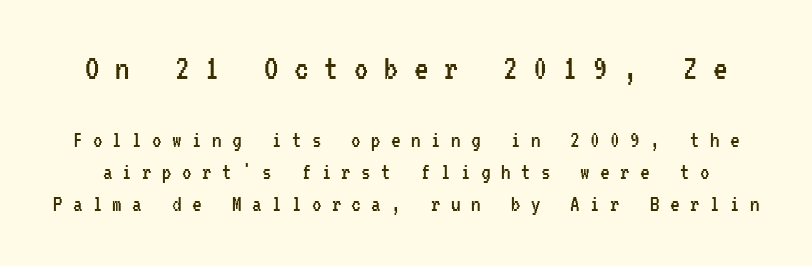
{"serif": "no", "italic": "no", "bold": "no", "weight": "regular", "width": "condensed", "stroke_contrast": "low", "x_height": "medium", "monospaced": "yes", "underline": "no", "line_spacing": "normal", "line_spacing_ratio": 1.33, "letter_spacing": "wide", "letter_spacing_em": 0.43, "larger_block": "first", "size_ratio": 1.5, "glyph_px": 36}
